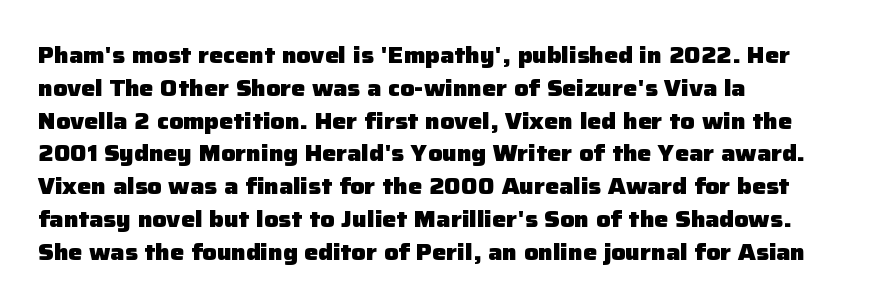
The image shows 22 px bold type, upright; set left-aligned, normal line spacing (1.49x), normal letter spacing, not underlined.
